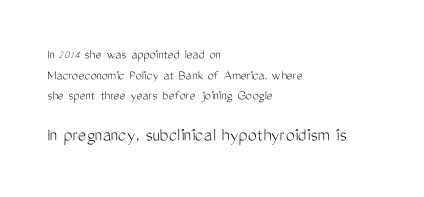
Q: Is the text bold? A: No.
Q: Is the text italic (slanted)? A: No, it is upright.
Q: Is the text underlined? A: No.
Q: How is the paragraph aligned? A: Left-aligned.
Q: Is the spacing between letters normal or unusually wide? A: Normal.
Q: Is the spacing between lines tight, normal or loose? A: Normal.
Q: Which block of text is set in a larger size, the first (top) or the second (bottom)? A: The second (bottom) one.
